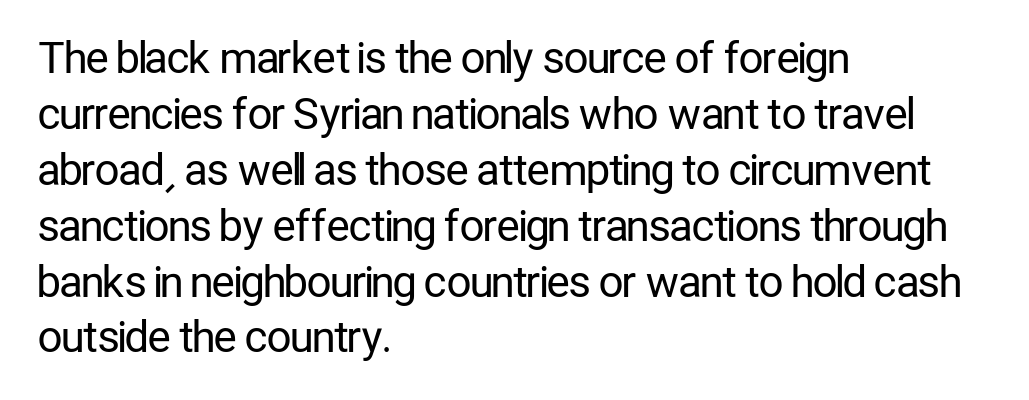
The image shows 43 px regular-weight, condensed sans-serif type, upright; set left-aligned, normal line spacing (1.3x), normal letter spacing, not underlined; low stroke contrast and a medium x-height.
